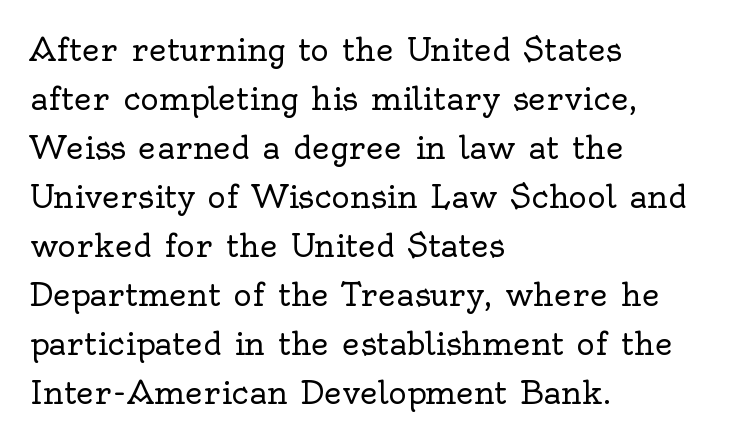
The image shows 31 px regular-weight serif type, upright; set left-aligned, normal line spacing (1.58x), normal letter spacing, not underlined; a small x-height.
